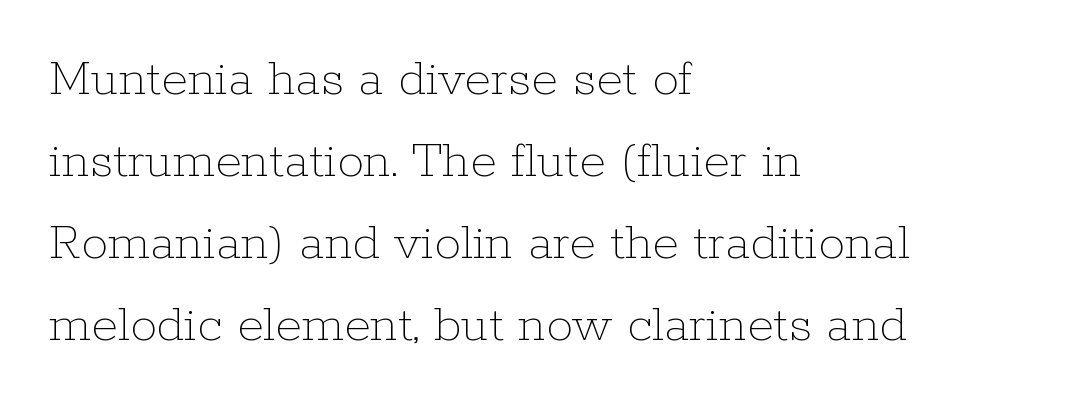
Q: Is the text bold? A: No.
Q: Is the text italic (slanted)? A: No, it is upright.
Q: Is the text underlined? A: No.
Q: How is the paragraph aligned? A: Left-aligned.
Q: Is the spacing between letters normal or unusually wide? A: Normal.
Q: Is the spacing between lines tight, normal or loose? A: Normal.
Q: Width (condensed, normal, or wide)? A: Normal.
Q: Stroke contrast? A: Low.
Q: x-height? A: Medium.
Q: Monospaced? A: No.
